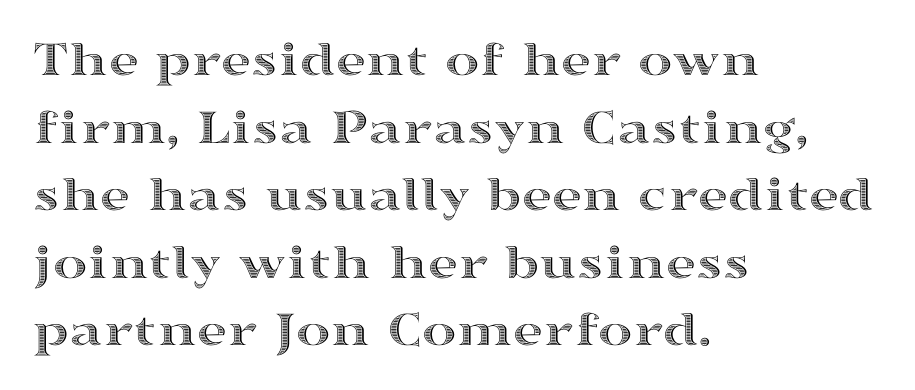
Q: Is the text italic (slanted)? A: No, it is upright.
Q: Is the text underlined? A: No.
Q: How is the paragraph aligned? A: Left-aligned.
Q: Is the spacing between letters normal or unusually wide? A: Normal.
Q: Is the spacing between lines tight, normal or loose? A: Normal.
Q: Width (condensed, normal, or wide)? A: Wide.
Q: x-height? A: Medium.
Q: Monospaced? A: No.
